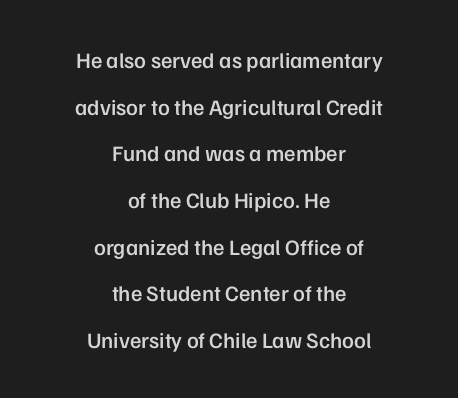
{"italic": "no", "bold": "semi", "underline": "no", "align": "center", "line_spacing": "loose", "line_spacing_ratio": 2.12, "letter_spacing": "normal", "letter_spacing_em": 0.0, "glyph_px": 22}
